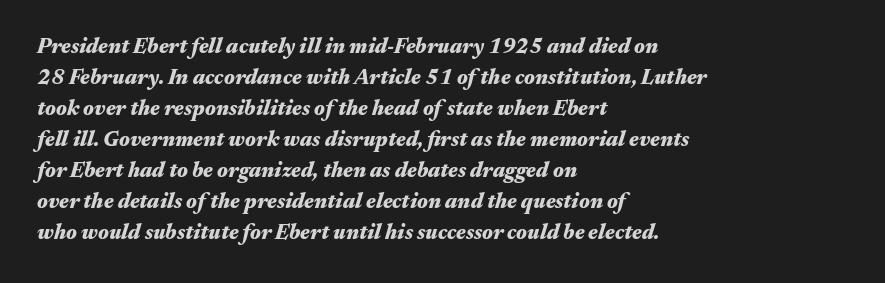
The image shows 21 px bold type, italic (leaning right); set left-aligned, normal line spacing (1.48x), normal letter spacing, not underlined.
